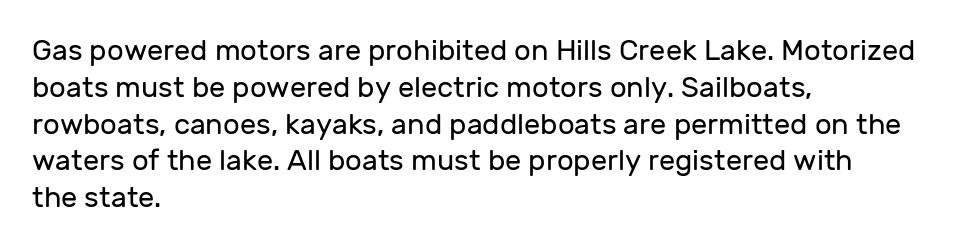
The image shows 29 px regular-weight sans-serif type, upright; set left-aligned, normal line spacing (1.27x), normal letter spacing, not underlined; low stroke contrast and a medium x-height.
